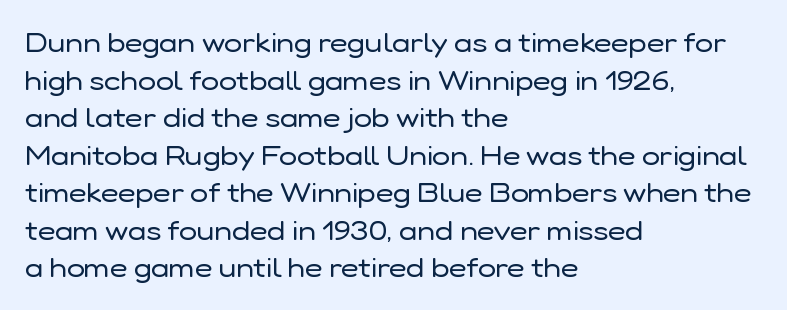
Notice how the stems are strictly vertical — no italics here. A bare baseline throughout the passage. Inter-character spacing is left at the font's built-in metrics. Vertical spacing — default. The ragged edge is on the right, which tells us the setting is flush left. The font sits on the lighter half of the weight spectrum, regular included.
